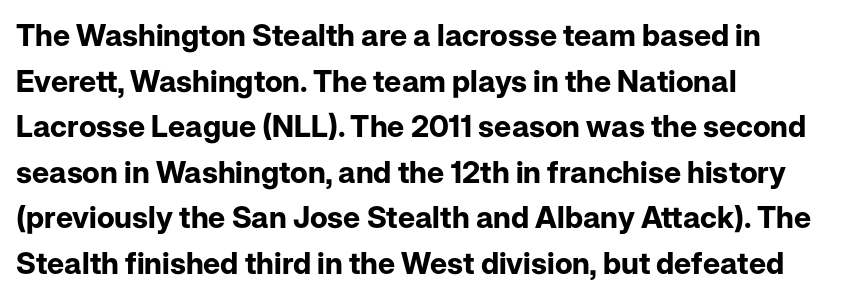
Each word holds together tightly as a unit, with standard inter-letter gaps. If you measured baseline to baseline, you'd find a middling distance. Visually the block forms a straight wall on the left and a jagged coastline on the right. Caption: bold face, heavy strokes. Do the characters align in a grid? No, the font is proportional.
